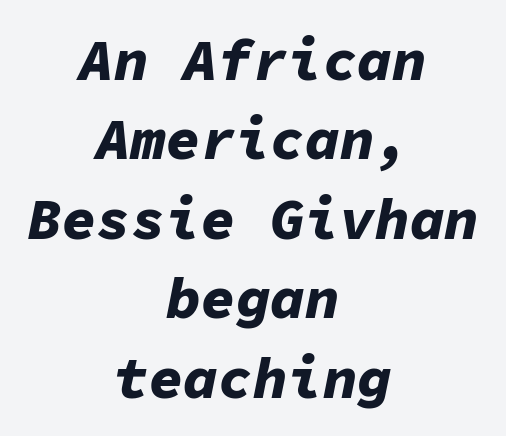
Q: Is the text bold? A: Yes.
Q: Is the text italic (slanted)? A: Yes, it leans right by about 11 degrees.
Q: Is the text underlined? A: No.
Q: How is the paragraph aligned? A: Centered.
Q: Is the spacing between letters normal or unusually wide? A: Normal.
Q: Is the spacing between lines tight, normal or loose? A: Normal.
Q: Width (condensed, normal, or wide)? A: Normal.
Q: Stroke contrast? A: Low.
Q: x-height? A: Medium.
Q: Monospaced? A: Yes.
